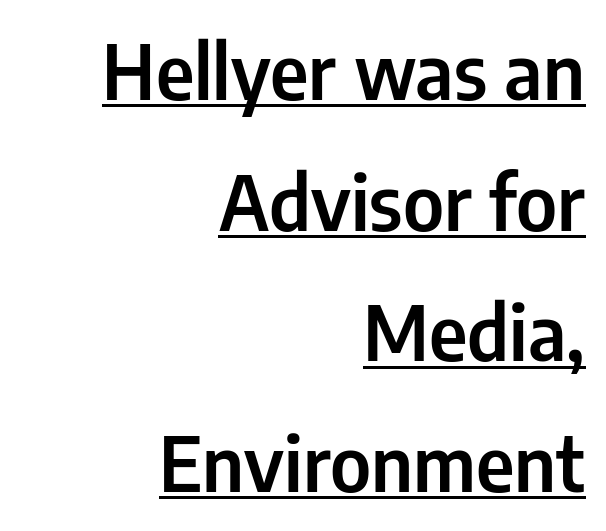
{"serif": "no", "italic": "no", "width": "condensed", "stroke_contrast": "low", "x_height": "medium", "monospaced": "no", "underline": "yes", "align": "right", "line_spacing_ratio": 1.72, "letter_spacing": "normal", "letter_spacing_em": 0.0, "glyph_px": 76}
